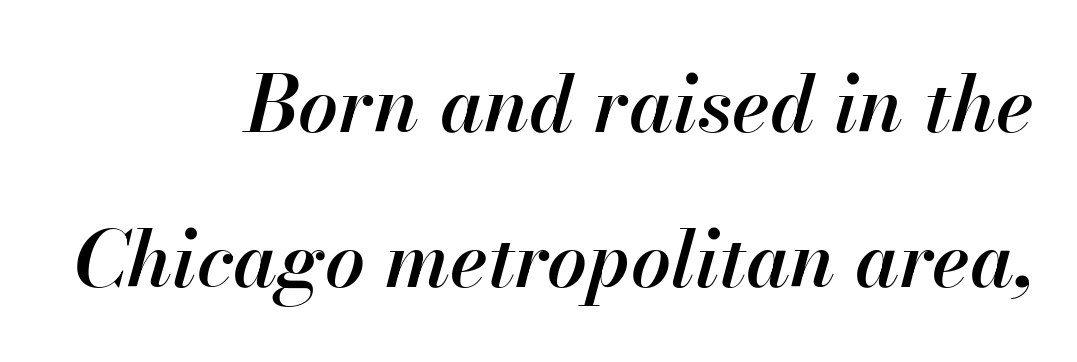
Q: Is the text bold? A: Semi-bold.
Q: Is the text italic (slanted)? A: Yes, it leans right by about 13 degrees.
Q: Is the text underlined? A: No.
Q: How is the paragraph aligned? A: Right-aligned.
Q: Is the spacing between letters normal or unusually wide? A: Normal.
Q: Is the spacing between lines tight, normal or loose? A: Loose.
Q: Width (condensed, normal, or wide)? A: Normal.
Q: Stroke contrast? A: High.
Q: x-height? A: Small.
Q: Monospaced? A: No.
